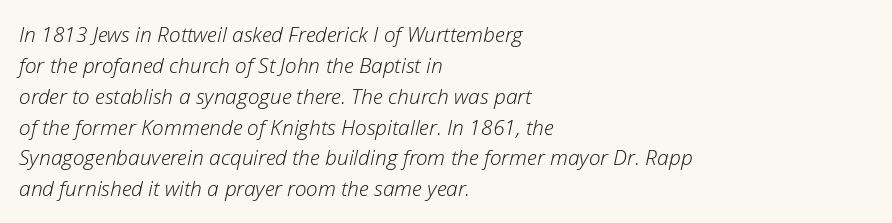
The image shows 21 px text type, italic (leaning right); set left-aligned, normal line spacing (1.47x), normal letter spacing, not underlined.
